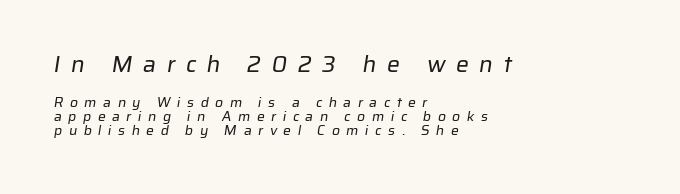
{"bold": "no", "underline": "no", "align": "left", "line_spacing": "tight", "line_spacing_ratio": 1.02, "letter_spacing": "wide", "letter_spacing_em": 0.46, "larger_block": "first", "size_ratio": 1.64, "glyph_px": 23}
